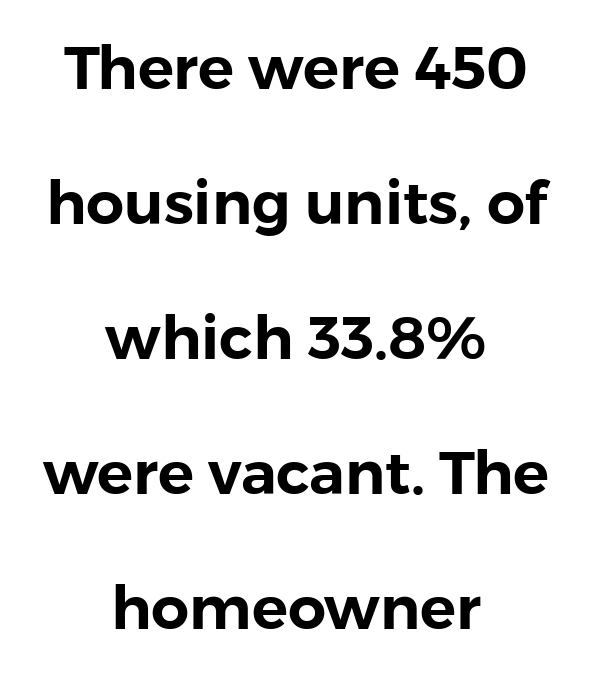
Italic? Not at all — the glyphs are vertical. This rendering leaves character spacing at its baseline value. Letters rest on an invisible, unmarked baseline. Varying glyph widths throughout — classic text-font behaviour.
